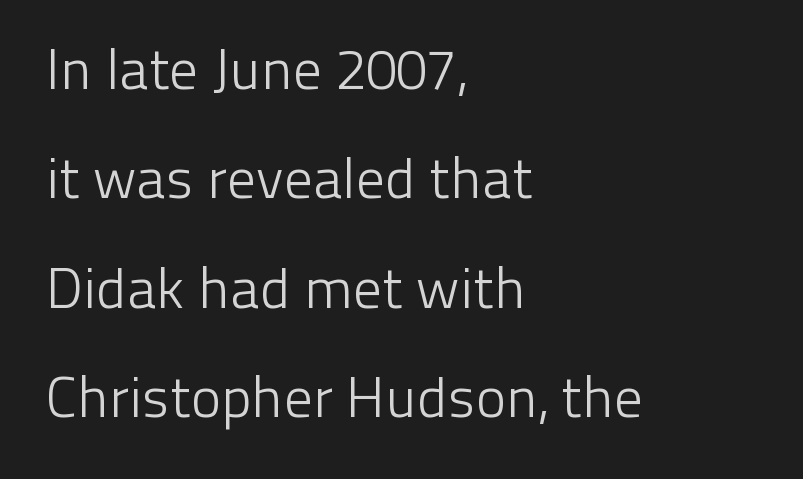
The image shows 57 px light sans-serif type, upright; set left-aligned, loose line spacing (1.92x), normal letter spacing, not underlined; low stroke contrast and a medium x-height.
